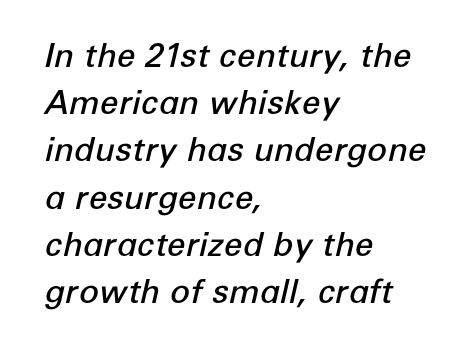
Q: Is the text bold? A: Semi-bold.
Q: Is the text italic (slanted)? A: Yes, it leans right by about 12 degrees.
Q: Is the text underlined? A: No.
Q: How is the paragraph aligned? A: Left-aligned.
Q: Is the spacing between letters normal or unusually wide? A: Normal.
Q: Is the spacing between lines tight, normal or loose? A: Normal.
Q: Width (condensed, normal, or wide)? A: Normal.
Q: Stroke contrast? A: Low.
Q: x-height? A: Medium.
Q: Monospaced? A: No.
